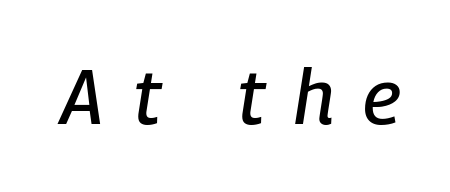
The letters advance in unequal steps, a hallmark of proportional type. Substantial extra tracking has been applied to these lines. The area under the type is left untouched. Looking at the ascenders, they clearly lean.
